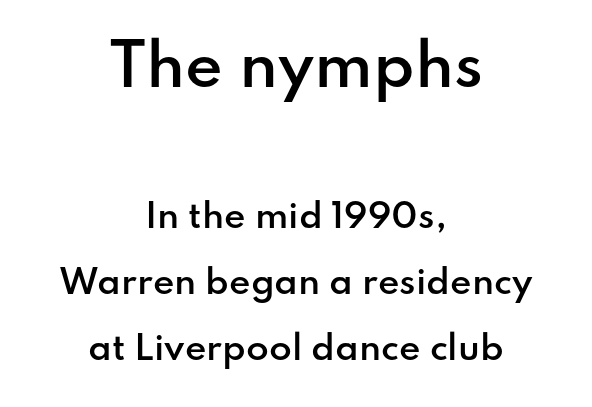
The strip under each line holds only bare page. Line starts and ends both wander, symmetrically. Tracking here is standard; glyphs follow each other at the usual distance. The first block has been scaled up relative to the second. Rendered with straight, roman letterforms.
